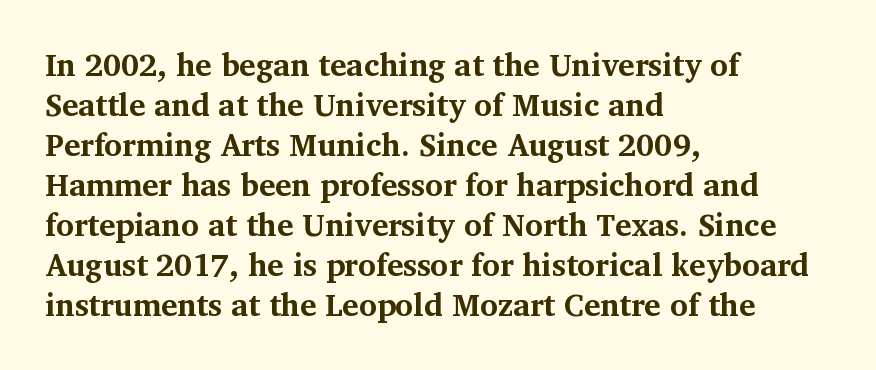
The image shows 31 px bold serif type, upright; set left-aligned, normal line spacing (1.29x), normal letter spacing, not underlined; medium stroke contrast and a medium x-height.
